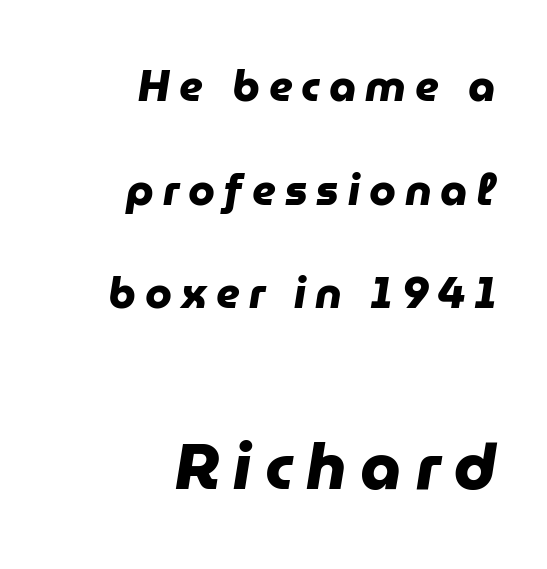
The image shows 65 px heavy sans-serif type; set right-aligned, loose line spacing (2.41x), unusually wide letter spacing (+0.21 em), not underlined; the second (bottom) block is 1.51x larger; low stroke contrast and a medium x-height.
